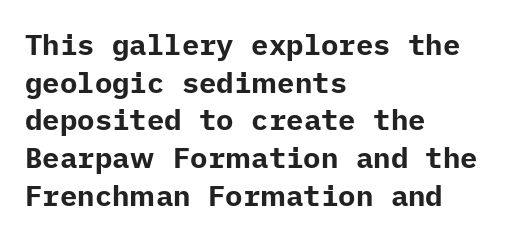
The image shows 29 px bold sans-serif type, upright; set left-aligned, normal line spacing (1.3x), normal letter spacing, not underlined; low stroke contrast and a medium x-height.
